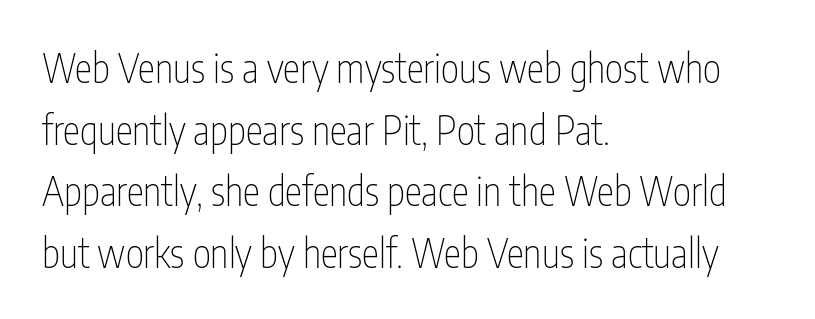
Q: Is the text bold? A: No.
Q: Is the text italic (slanted)? A: No, it is upright.
Q: Is the typeface a serif or a sans-serif typeface? A: Sans-serif.
Q: Is the text underlined? A: No.
Q: How is the paragraph aligned? A: Left-aligned.
Q: Is the spacing between letters normal or unusually wide? A: Normal.
Q: Is the spacing between lines tight, normal or loose? A: Normal.
Q: Width (condensed, normal, or wide)? A: Condensed.
Q: Stroke contrast? A: Low.
Q: x-height? A: Medium.
Q: Monospaced? A: No.
